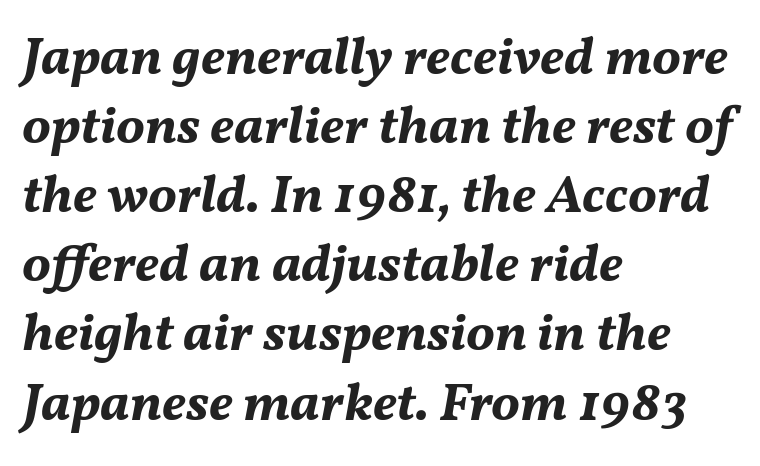
{"italic": "yes", "lean": "right", "slant_degrees": 11, "bold": "yes", "weight": "bold", "width": "normal", "stroke_contrast": "medium", "x_height": "medium", "monospaced": "no", "underline": "no", "align": "left", "line_spacing": "normal", "line_spacing_ratio": 1.28, "letter_spacing": "normal", "letter_spacing_em": 0.0, "glyph_px": 54}
